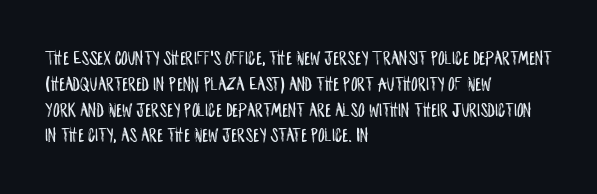
The image shows 21 px text type, upright; set left-aligned, line spacing 1.23x, normal letter spacing, not underlined.
